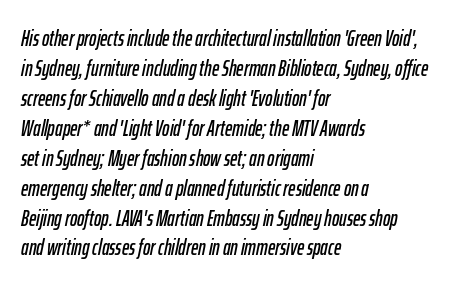
The string is rendered with underlining switched off. No extra tracking has been applied to these lines. Rendered with sloped, italic letterforms. Teacher's note: observe the even left margin — that is flush-left alignment. Is there much room between lines? A standard amount, neither cramped nor airy.
